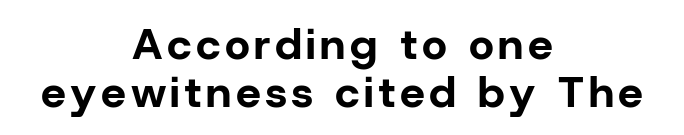
The image shows 44 px bold sans-serif type, upright; set centered, tight line spacing (1.08x), not underlined; low stroke contrast and a medium x-height.
